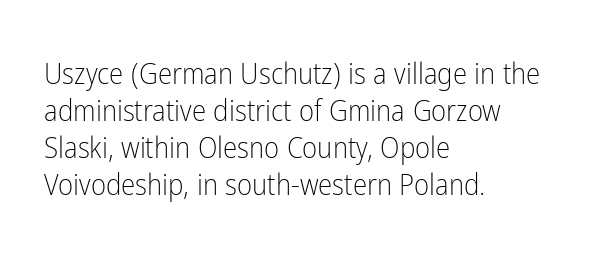
The image shows 29 px light, condensed sans-serif type, upright; set left-aligned, normal line spacing (1.28x), normal letter spacing, not underlined; low stroke contrast and a medium x-height.
